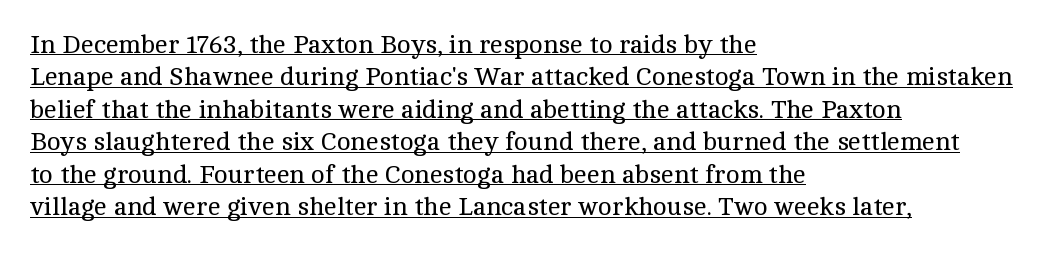
Q: Is the text bold? A: No.
Q: Is the text italic (slanted)? A: No, it is upright.
Q: Is the text underlined? A: Yes.
Q: How is the paragraph aligned? A: Left-aligned.
Q: Is the spacing between letters normal or unusually wide? A: Normal.
Q: Is the spacing between lines tight, normal or loose? A: Normal.
